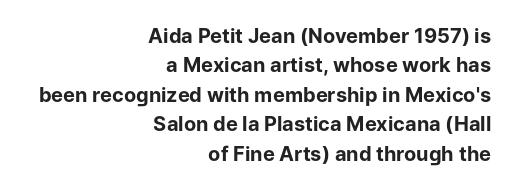
{"italic": "no", "bold": "yes", "underline": "no", "align": "right", "line_spacing": "normal", "line_spacing_ratio": 1.47, "letter_spacing": "normal", "letter_spacing_em": 0.0, "glyph_px": 20}
